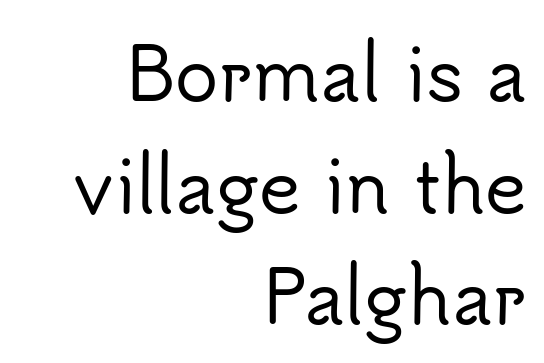
{"serif": "no", "italic": "no", "width": "normal", "stroke_contrast": "low", "x_height": "small", "monospaced": "no", "underline": "no", "align": "right", "line_spacing": "normal", "line_spacing_ratio": 1.55, "letter_spacing": "normal", "letter_spacing_em": 0.0, "glyph_px": 72}
